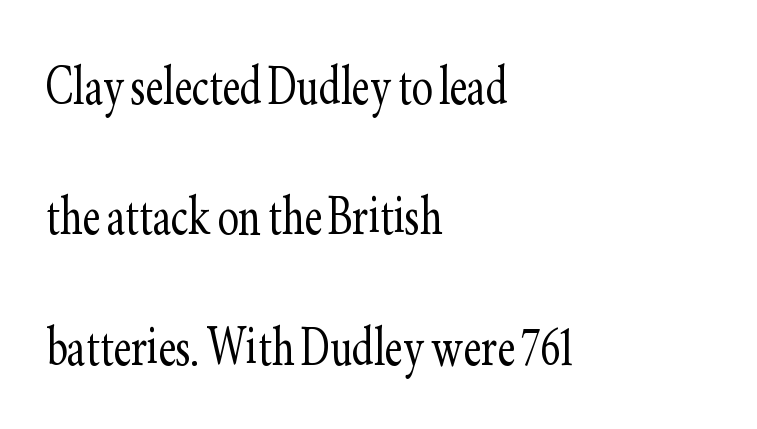
The image shows 63 px light, condensed serif type, upright; set left-aligned, loose line spacing (2.07x), normal letter spacing, not underlined; low stroke contrast and a small x-height.
